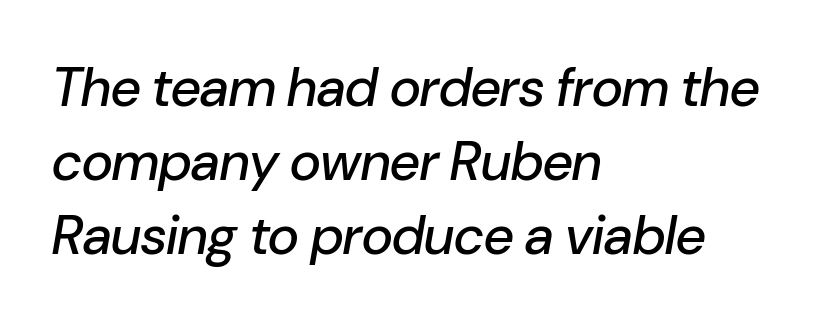
{"italic": "yes", "lean": "right", "slant_degrees": 10, "width": "normal", "stroke_contrast": "low", "x_height": "medium", "monospaced": "no", "underline": "no", "align": "left", "line_spacing": "normal", "line_spacing_ratio": 1.37, "letter_spacing": "normal", "letter_spacing_em": 0.0, "glyph_px": 54}
